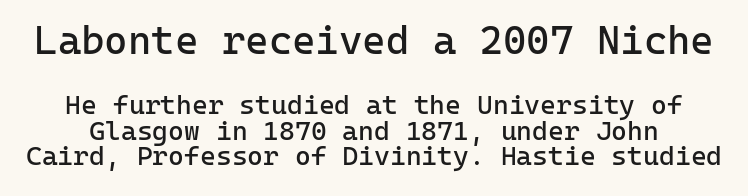
Serif or sans? Sans — the stroke terminals are bare. Type size steps down from the first block to the second. In terms of leading, this rendering errs on the cramped side. Has an underline been added? It has not. The cut favours lightness, reaching ordinary text weight at its darkest. Spacing verdict: monospaced, one width for all characters.
